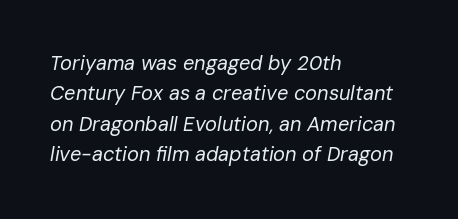
Q: Is the text bold? A: No.
Q: Is the text italic (slanted)? A: Yes, it leans right by about 10 degrees.
Q: Is the text underlined? A: No.
Q: How is the paragraph aligned? A: Left-aligned.
Q: Is the spacing between letters normal or unusually wide? A: Normal.
Q: Is the spacing between lines tight, normal or loose? A: Normal.
